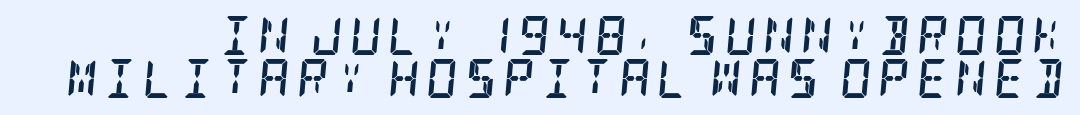
{"serif": "yes", "italic": "yes", "lean": "right", "slant_degrees": 5, "bold": "yes", "weight": "semibold", "width": "condensed", "stroke_contrast": "low", "x_height": "large", "underline": "no", "line_spacing": "tight", "line_spacing_ratio": 1.11, "glyph_px": 39}
